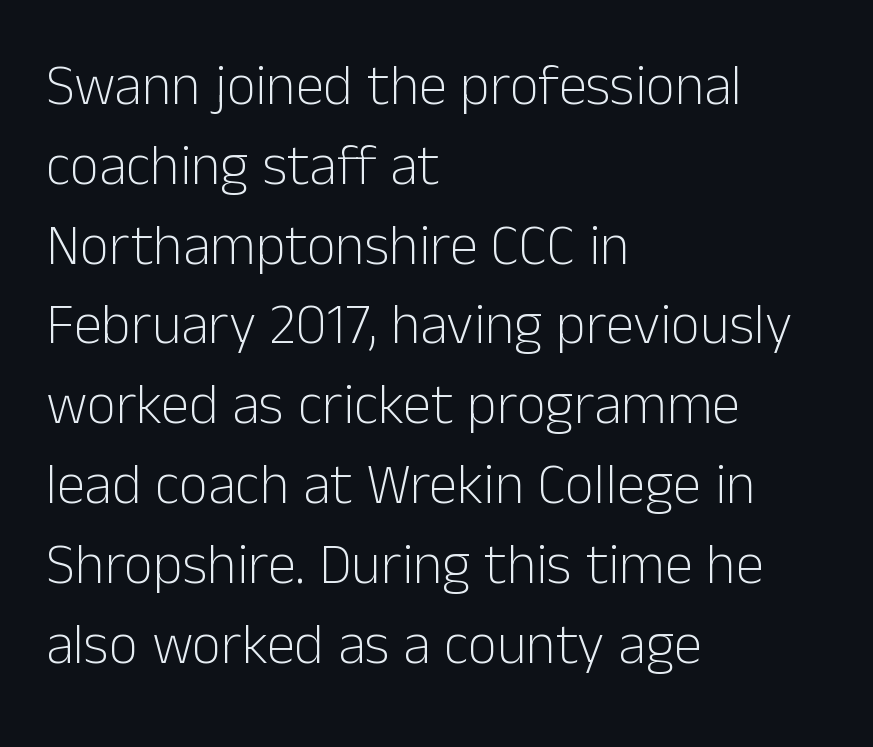
The image shows 57 px light sans-serif type, upright; set left-aligned, normal line spacing (1.4x), normal letter spacing, not underlined; low stroke contrast and a medium x-height.
